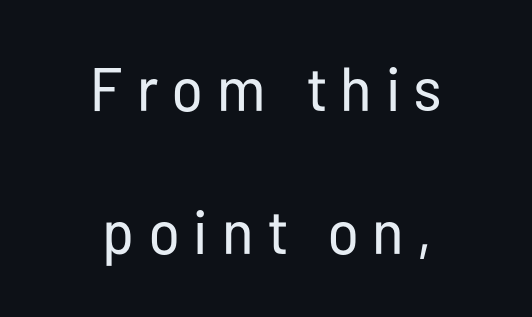
{"serif": "no", "italic": "no", "bold": "no", "weight": "regular", "width": "condensed", "stroke_contrast": "low", "x_height": "medium", "monospaced": "no", "underline": "no", "align": "center", "line_spacing": "loose", "line_spacing_ratio": 2.31, "letter_spacing": "wide", "letter_spacing_em": 0.23, "glyph_px": 62}
